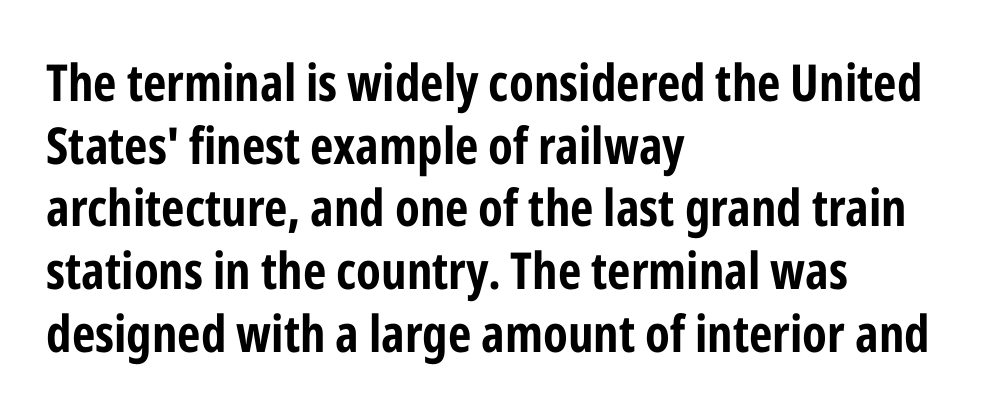
How are the letters spaced? Ordinarily, with no added tracking. Spacing verdict: proportional, widths tailored to each character. Layout note: lines flush left. Check where the strokes stop: nothing finishes them off — pure sans.
